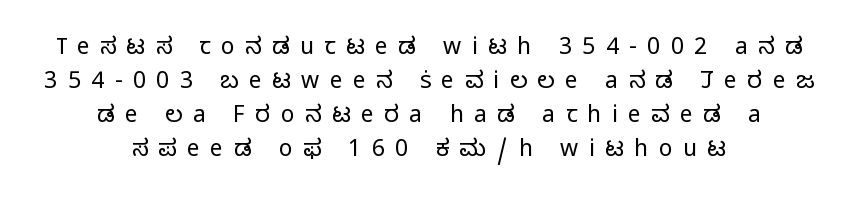
Q: Is the text bold? A: No.
Q: Is the text italic (slanted)? A: No, it is upright.
Q: Is the text underlined? A: No.
Q: How is the paragraph aligned? A: Centered.
Q: Is the spacing between letters normal or unusually wide? A: Unusually wide.
Q: Is the spacing between lines tight, normal or loose? A: Normal.
